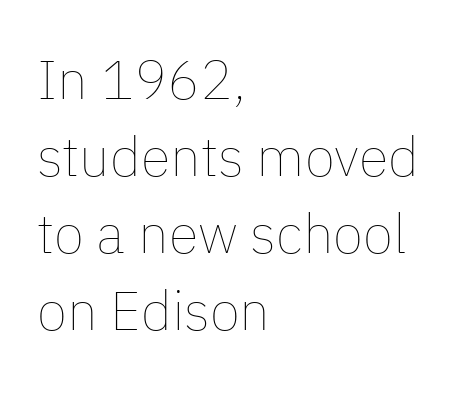
The image shows 55 px thin type, upright; set left-aligned, normal line spacing (1.4x), normal letter spacing, not underlined; low stroke contrast and a medium x-height.
